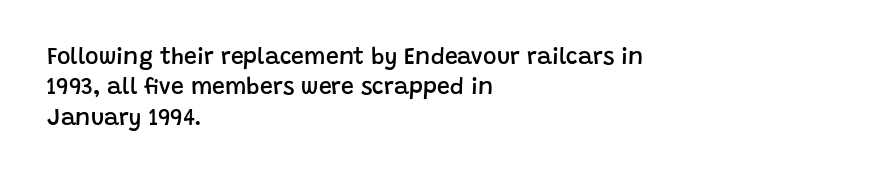
The space between consecutive lines is moderate. Each glyph is drawn with semibold strokes, heavier than normal yet not fully bold. Casual observation: everything's shoved over to the left. Letters rest on an invisible, unmarked baseline. It's the straight-up-and-down kind of type. Standard letterfit; no display-style spreading of the glyphs.
